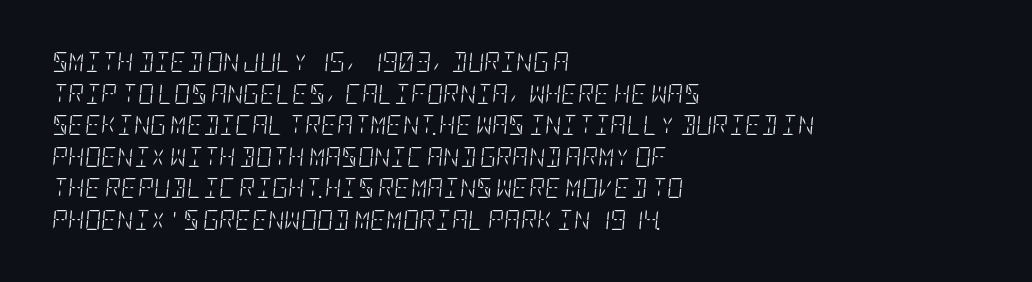
{"italic": "yes", "lean": "right", "slant_degrees": 5, "bold": "no", "underline": "no", "align": "left", "line_spacing": "normal", "line_spacing_ratio": 1.58, "letter_spacing": "normal", "letter_spacing_em": 0.0, "glyph_px": 20}
